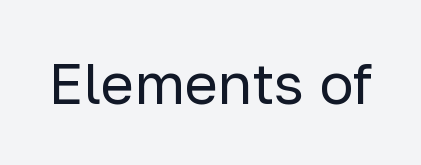
Q: Is the text bold? A: No.
Q: Is the text italic (slanted)? A: No, it is upright.
Q: Is the typeface a serif or a sans-serif typeface? A: Sans-serif.
Q: Is the text underlined? A: No.
Q: Is the spacing between letters normal or unusually wide? A: Normal.
Q: Width (condensed, normal, or wide)? A: Normal.
Q: Stroke contrast? A: Low.
Q: x-height? A: Medium.
Q: Monospaced? A: No.
